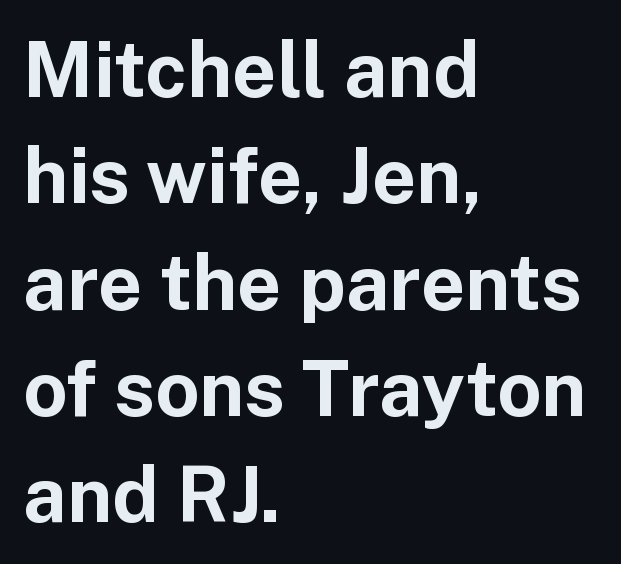
Q: Is the text bold? A: Yes.
Q: Is the text italic (slanted)? A: No, it is upright.
Q: Is the typeface a serif or a sans-serif typeface? A: Sans-serif.
Q: Is the text underlined? A: No.
Q: How is the paragraph aligned? A: Left-aligned.
Q: Is the spacing between letters normal or unusually wide? A: Normal.
Q: Is the spacing between lines tight, normal or loose? A: Normal.
Q: Width (condensed, normal, or wide)? A: Normal.
Q: Stroke contrast? A: Low.
Q: x-height? A: Medium.
Q: Monospaced? A: No.
